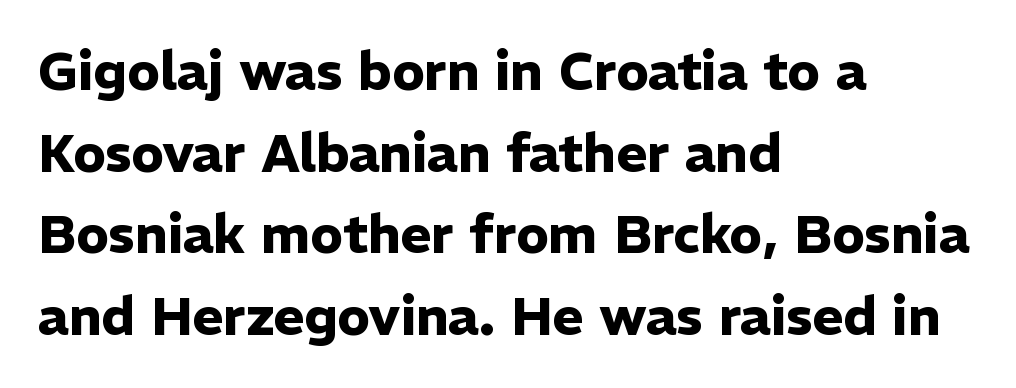
Q: Is the text bold? A: Yes.
Q: Is the text italic (slanted)? A: No, it is upright.
Q: Is the typeface a serif or a sans-serif typeface? A: Sans-serif.
Q: Is the text underlined? A: No.
Q: How is the paragraph aligned? A: Left-aligned.
Q: Is the spacing between letters normal or unusually wide? A: Normal.
Q: Is the spacing between lines tight, normal or loose? A: Normal.
Q: Width (condensed, normal, or wide)? A: Normal.
Q: Stroke contrast? A: Low.
Q: x-height? A: Medium.
Q: Monospaced? A: No.
